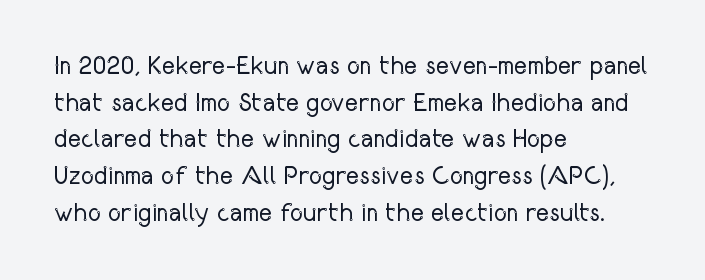
The image shows 25 px text type, upright; set left-aligned, normal line spacing (1.47x), normal letter spacing, not underlined.
